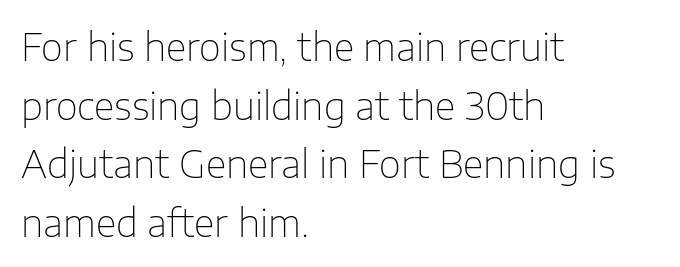
{"serif": "no", "italic": "no", "bold": "no", "weight": "thin", "width": "normal", "stroke_contrast": "low", "x_height": "medium", "monospaced": "no", "underline": "no", "align": "left", "line_spacing": "normal", "line_spacing_ratio": 1.54, "letter_spacing": "normal", "letter_spacing_em": 0.0, "glyph_px": 38}
